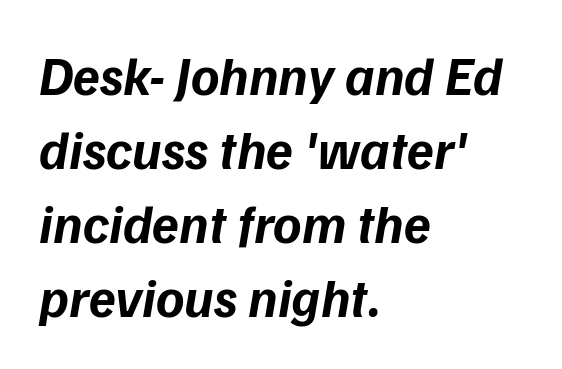
Q: Is the text bold? A: Yes.
Q: Is the text italic (slanted)? A: Yes, it leans right by about 9 degrees.
Q: Is the text underlined? A: No.
Q: How is the paragraph aligned? A: Left-aligned.
Q: Is the spacing between letters normal or unusually wide? A: Normal.
Q: Is the spacing between lines tight, normal or loose? A: Normal.
Q: Width (condensed, normal, or wide)? A: Normal.
Q: Stroke contrast? A: Low.
Q: x-height? A: Medium.
Q: Monospaced? A: No.
